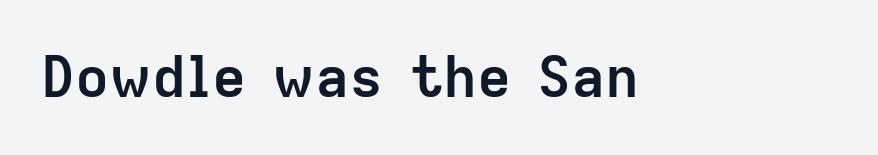
The image shows 57 px semibold sans-serif type, upright; set normal letter spacing, not underlined; low stroke contrast and a medium x-height.
